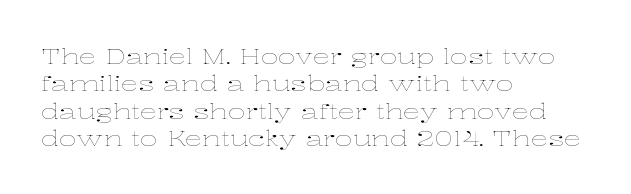
Rendered with straight, roman letterforms. Weight: not bold — regular or lighter. Words appear dense and cohesive because spacing is normal. Horizontal alignment here is leftward, the default for most running prose. A clean baseline with only descenders dipping below it.
